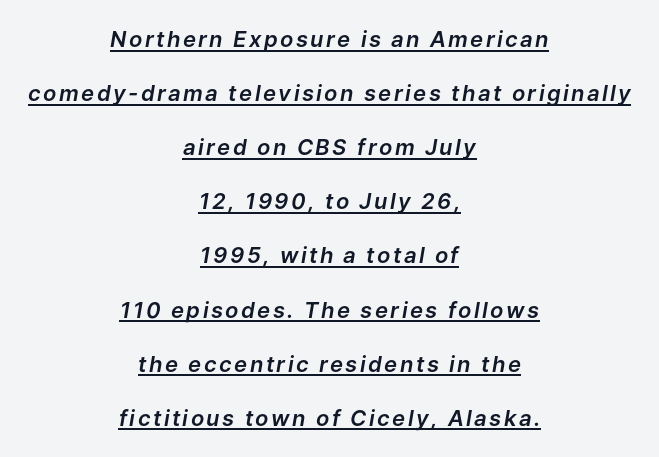
Q: Is the text italic (slanted)? A: Yes, it leans right by about 9 degrees.
Q: Is the text underlined? A: Yes.
Q: How is the paragraph aligned? A: Centered.
Q: Is the spacing between lines tight, normal or loose? A: Loose.
